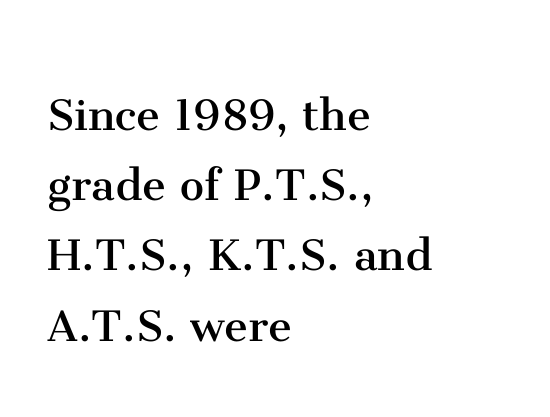
The image shows 54 px regular-weight serif type, upright; set left-aligned, normal line spacing (1.3x), normal letter spacing, not underlined; medium stroke contrast and a medium x-height.
